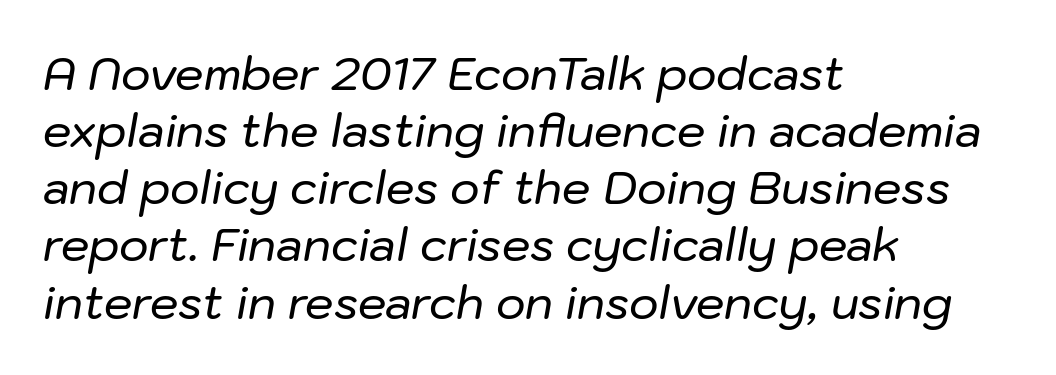
Q: Is the text italic (slanted)? A: Yes, it leans right by about 10 degrees.
Q: Is the text underlined? A: No.
Q: How is the paragraph aligned? A: Left-aligned.
Q: Is the spacing between letters normal or unusually wide? A: Normal.
Q: Is the spacing between lines tight, normal or loose? A: Normal.
Q: Width (condensed, normal, or wide)? A: Normal.
Q: Stroke contrast? A: Low.
Q: x-height? A: Medium.
Q: Monospaced? A: No.
